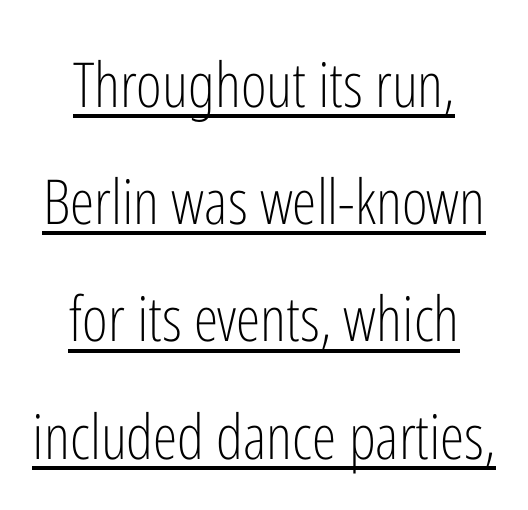
Q: Is the text bold? A: No.
Q: Is the text italic (slanted)? A: No, it is upright.
Q: Is the typeface a serif or a sans-serif typeface? A: Sans-serif.
Q: Is the text underlined? A: Yes.
Q: How is the paragraph aligned? A: Centered.
Q: Is the spacing between letters normal or unusually wide? A: Normal.
Q: Width (condensed, normal, or wide)? A: Condensed.
Q: Stroke contrast? A: Low.
Q: x-height? A: Medium.
Q: Monospaced? A: No.
